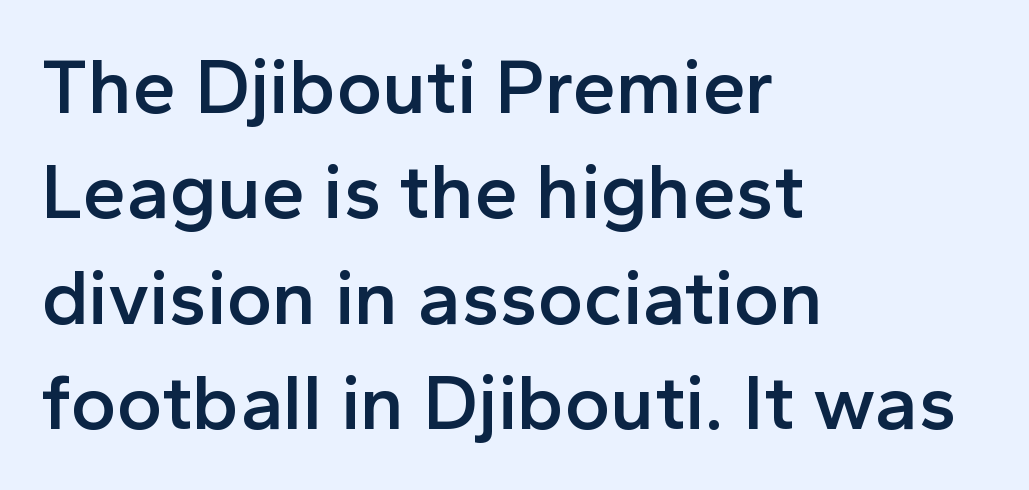
Q: Is the text bold? A: Semi-bold.
Q: Is the text italic (slanted)? A: No, it is upright.
Q: Is the typeface a serif or a sans-serif typeface? A: Sans-serif.
Q: Is the text underlined? A: No.
Q: How is the paragraph aligned? A: Left-aligned.
Q: Is the spacing between letters normal or unusually wide? A: Normal.
Q: Is the spacing between lines tight, normal or loose? A: Normal.
Q: Width (condensed, normal, or wide)? A: Normal.
Q: x-height? A: Medium.
Q: Monospaced? A: No.
